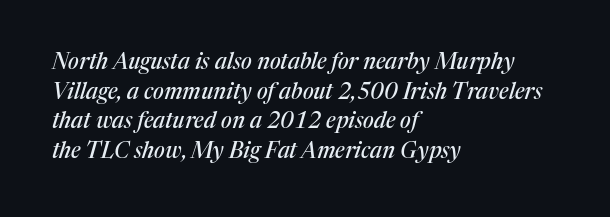
Q: Is the text italic (slanted)? A: Yes, it leans right by about 17 degrees.
Q: Is the text underlined? A: No.
Q: How is the paragraph aligned? A: Left-aligned.
Q: Is the spacing between letters normal or unusually wide? A: Normal.
Q: Is the spacing between lines tight, normal or loose? A: Normal.
